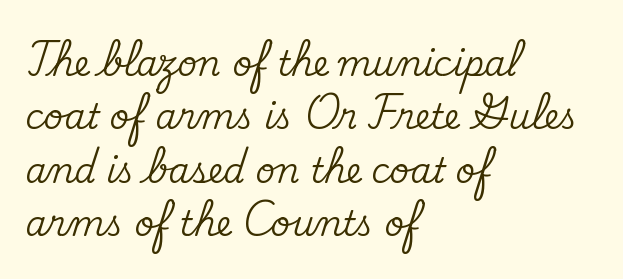
Q: Is the text italic (slanted)? A: Yes.
Q: Is the text underlined? A: No.
Q: How is the paragraph aligned? A: Left-aligned.
Q: Is the spacing between letters normal or unusually wide? A: Normal.
Q: Is the spacing between lines tight, normal or loose? A: Normal.
Q: Width (condensed, normal, or wide)? A: Normal.
Q: Stroke contrast? A: Medium.
Q: x-height? A: Small.
Q: Monospaced? A: No.
